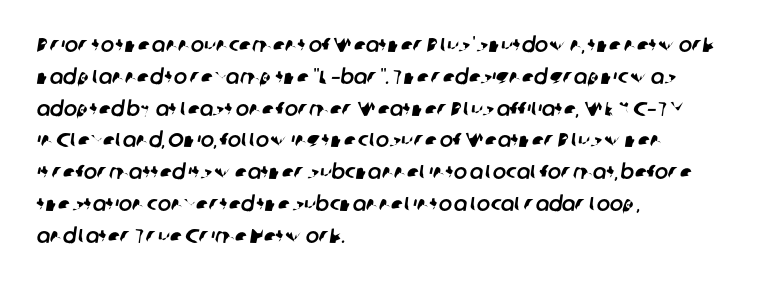
The image shows 20 px text type; set left-aligned, normal line spacing (1.59x), normal letter spacing, not underlined.
